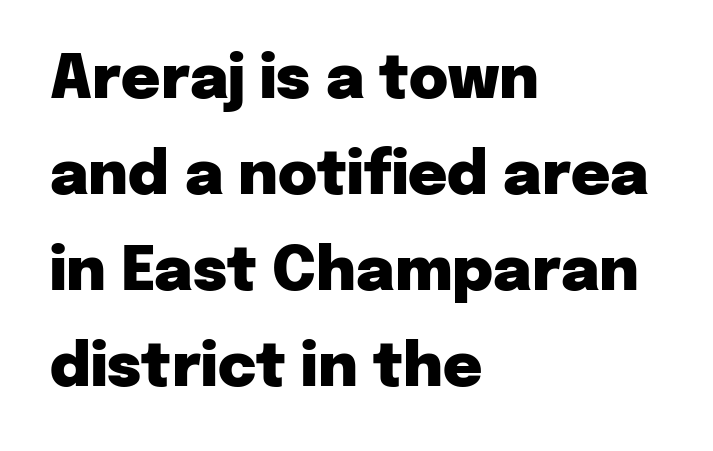
Stroke thickness is high; the sample reads as a true bold. Line beginnings align vertically; line endings do not. It's the straight-up-and-down kind of type. Look at the tracking — it's just the regular setting, nothing added. One glance says typical: line gaps are just what's usual.
